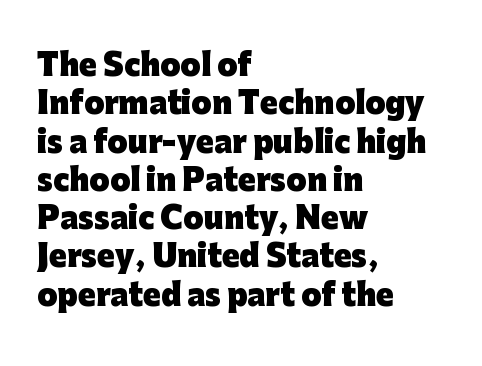
{"serif": "no", "italic": "no", "bold": "yes", "weight": "heavy", "width": "normal", "stroke_contrast": "low", "x_height": "medium", "monospaced": "no", "underline": "no", "align": "left", "line_spacing": "normal", "line_spacing_ratio": 1.32, "letter_spacing": "normal", "letter_spacing_em": 0.0, "glyph_px": 29}
